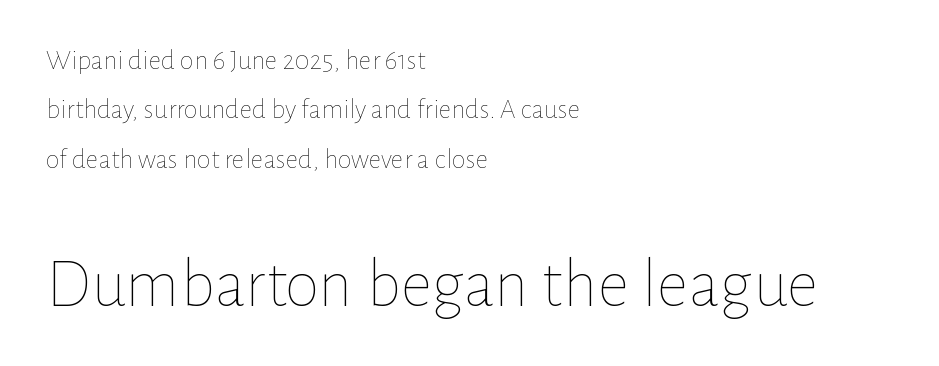
The image shows 70 px thin type, upright; set left-aligned, line spacing 1.76x, normal letter spacing, not underlined; the second (bottom) block is 2.5x larger; low stroke contrast and a medium x-height.
